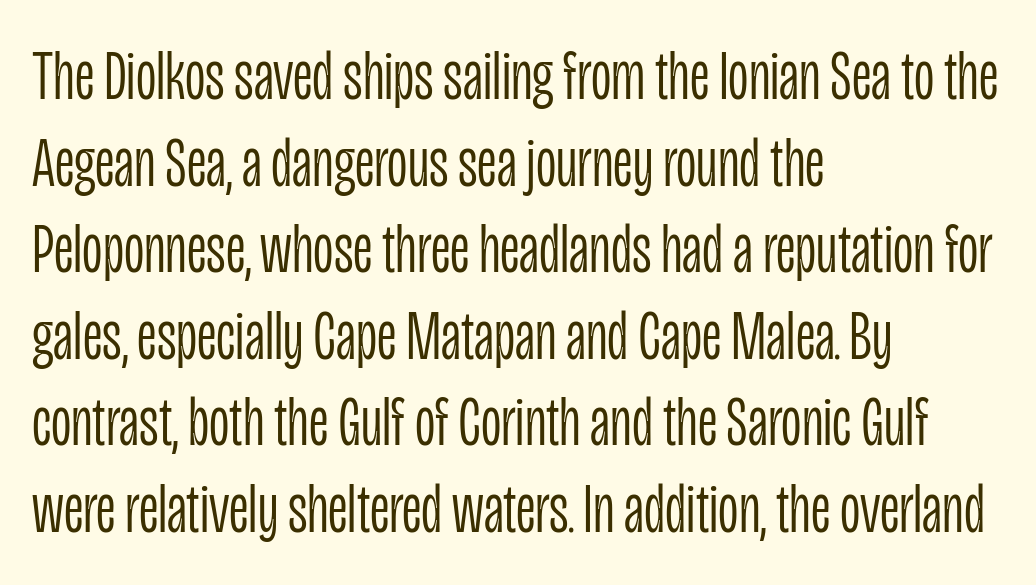
Q: Is the text bold? A: No.
Q: Is the text italic (slanted)? A: No, it is upright.
Q: Is the typeface a serif or a sans-serif typeface? A: Sans-serif.
Q: Is the text underlined? A: No.
Q: How is the paragraph aligned? A: Left-aligned.
Q: Is the spacing between letters normal or unusually wide? A: Normal.
Q: Width (condensed, normal, or wide)? A: Condensed.
Q: Stroke contrast? A: Low.
Q: x-height? A: Large.
Q: Monospaced? A: No.
